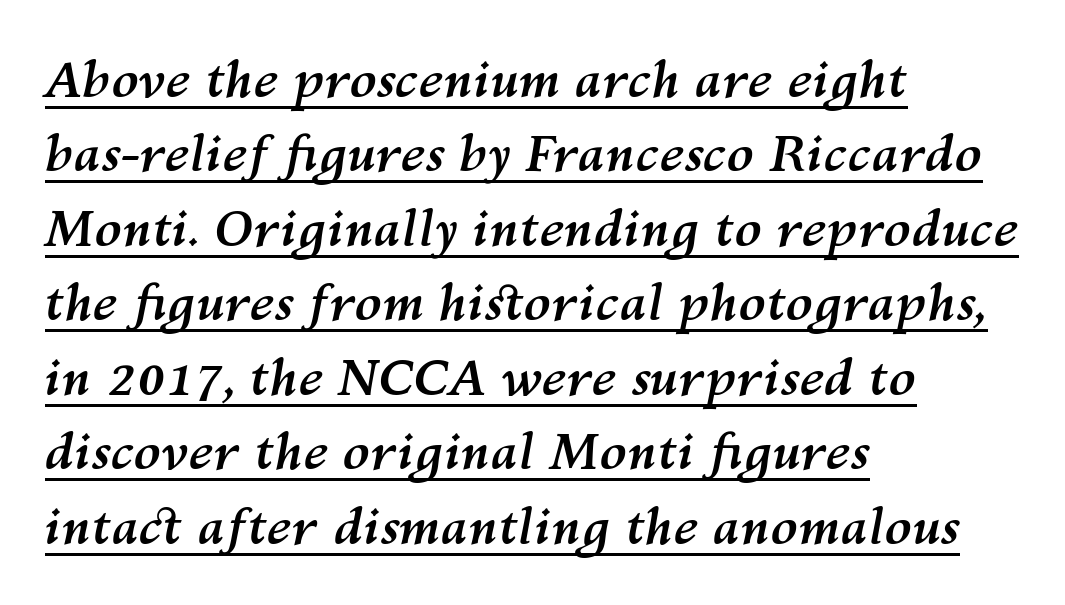
The image shows 50 px semibold type, italic (leaning right); set left-aligned, normal line spacing (1.49x), normal letter spacing, underlined; medium stroke contrast and a medium x-height.
